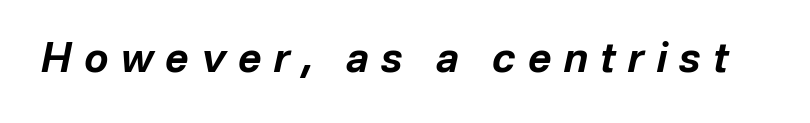
Q: Is the text bold? A: Yes.
Q: Is the text italic (slanted)? A: Yes, it leans right by about 12 degrees.
Q: Is the text underlined? A: No.
Q: Is the spacing between letters normal or unusually wide? A: Unusually wide.
Q: Width (condensed, normal, or wide)? A: Normal.
Q: Stroke contrast? A: Low.
Q: x-height? A: Medium.
Q: Monospaced? A: No.
